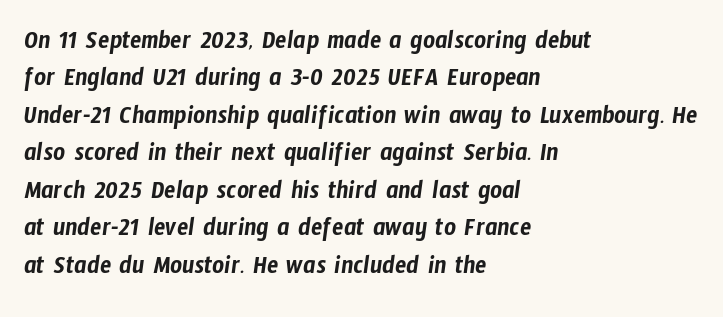
Q: Is the text underlined? A: No.
Q: How is the paragraph aligned? A: Left-aligned.
Q: Is the spacing between letters normal or unusually wide? A: Normal.
Q: Is the spacing between lines tight, normal or loose? A: Normal.
